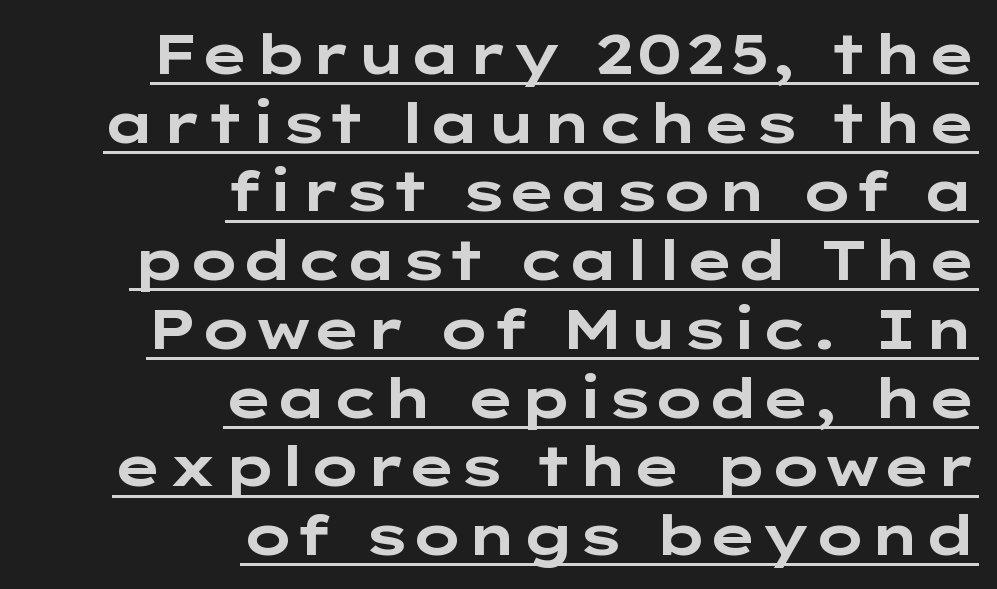
The image shows 55 px bold, wide sans-serif type, upright; set right-aligned, normal line spacing (1.25x), normal letter spacing, underlined; low stroke contrast and a medium x-height.
